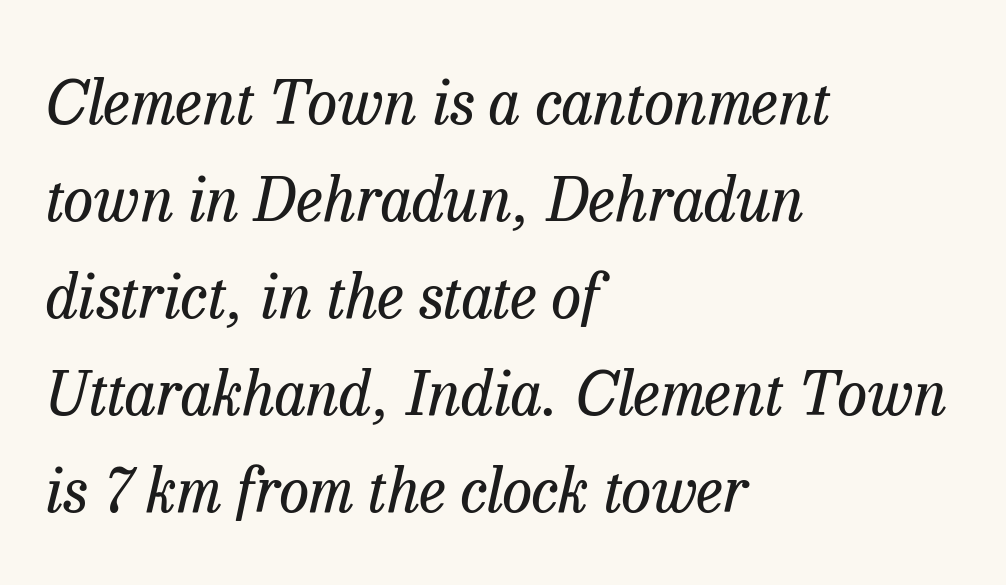
Vertical stems look standard width or narrower in stroke. The rendering keeps characters at their native spacing. Looks like regular typesetting: each glyph gets only the width it needs. Compared with typical paragraphs, the rows here are spaced about the same. The glyphs look as if they've been sheared to an angle. The glyphs are unaccompanied by any horizontal stroke below them.
